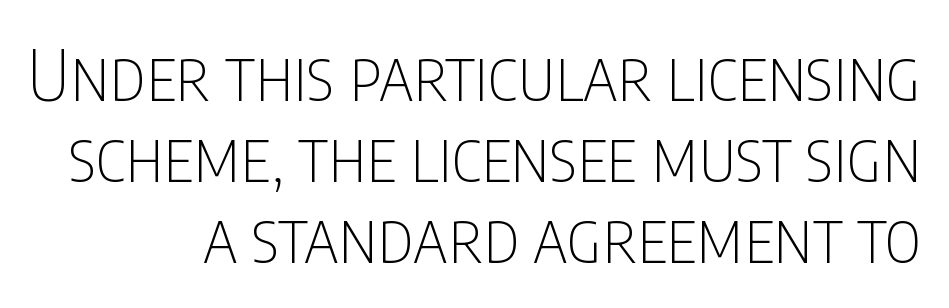
The image shows 70 px thin, condensed sans-serif type, upright; set right-aligned, line spacing 1.16x, normal letter spacing, not underlined; low stroke contrast and a large x-height.
